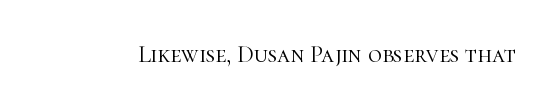
{"italic": "no", "bold": "no", "underline": "no", "letter_spacing": "normal", "letter_spacing_em": 0.0, "glyph_px": 24}
